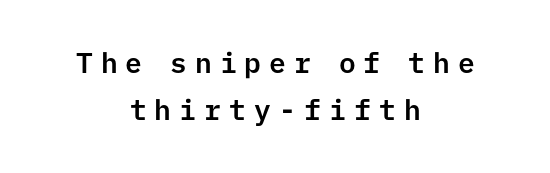
{"serif": "no", "italic": "no", "width": "normal", "stroke_contrast": "low", "x_height": "medium", "monospaced": "yes", "underline": "no", "align": "center", "line_spacing": "normal", "line_spacing_ratio": 1.69, "letter_spacing": "wide", "letter_spacing_em": 0.29, "glyph_px": 28}
